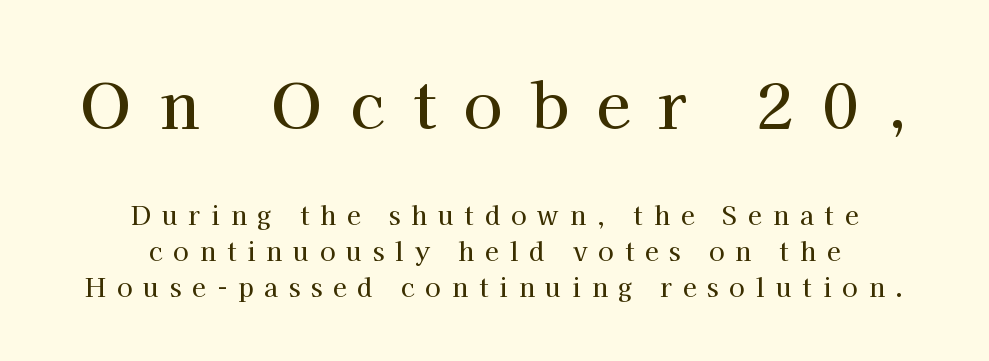
Q: Is the text italic (slanted)? A: No, it is upright.
Q: Is the typeface a serif or a sans-serif typeface? A: Serif.
Q: Is the text underlined? A: No.
Q: How is the paragraph aligned? A: Centered.
Q: Is the spacing between letters normal or unusually wide? A: Unusually wide.
Q: Is the spacing between lines tight, normal or loose? A: Normal.
Q: Which block of text is set in a larger size, the first (top) or the second (bottom)? A: The first (top) one.
Q: Width (condensed, normal, or wide)? A: Normal.
Q: Stroke contrast? A: High.
Q: x-height? A: Medium.
Q: Monospaced? A: No.
